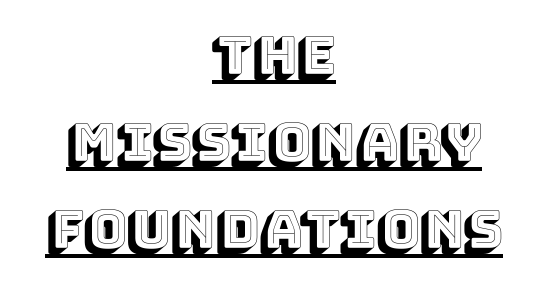
{"italic": "no", "width": "normal", "x_height": "large", "monospaced": "no", "underline": "yes", "align": "center", "line_spacing": "normal", "line_spacing_ratio": 1.67, "letter_spacing": "normal", "letter_spacing_em": 0.0, "glyph_px": 52}
